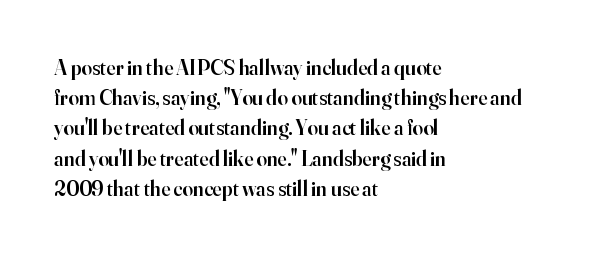
The image shows 21 px text type, upright; set left-aligned, normal line spacing (1.44x), normal letter spacing, not underlined.
